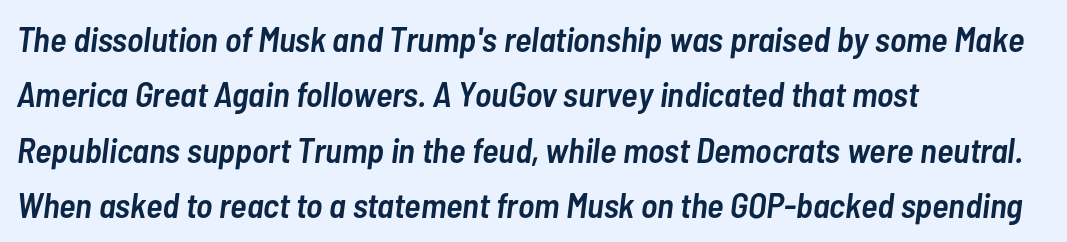
{"italic": "yes", "lean": "right", "slant_degrees": 7, "bold": "semi", "weight": "semibold", "width": "condensed", "stroke_contrast": "low", "x_height": "medium", "monospaced": "no", "underline": "no", "align": "left", "line_spacing": "normal", "line_spacing_ratio": 1.58, "letter_spacing": "normal", "letter_spacing_em": 0.0, "glyph_px": 35}
